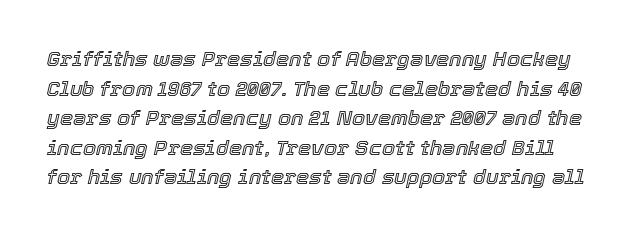
The space directly below the letters is spotless. The letters sit at their default tracking, neither squeezed nor spread. Vertical spacing — default. The axis of the letterforms is tilted away from vertical.
